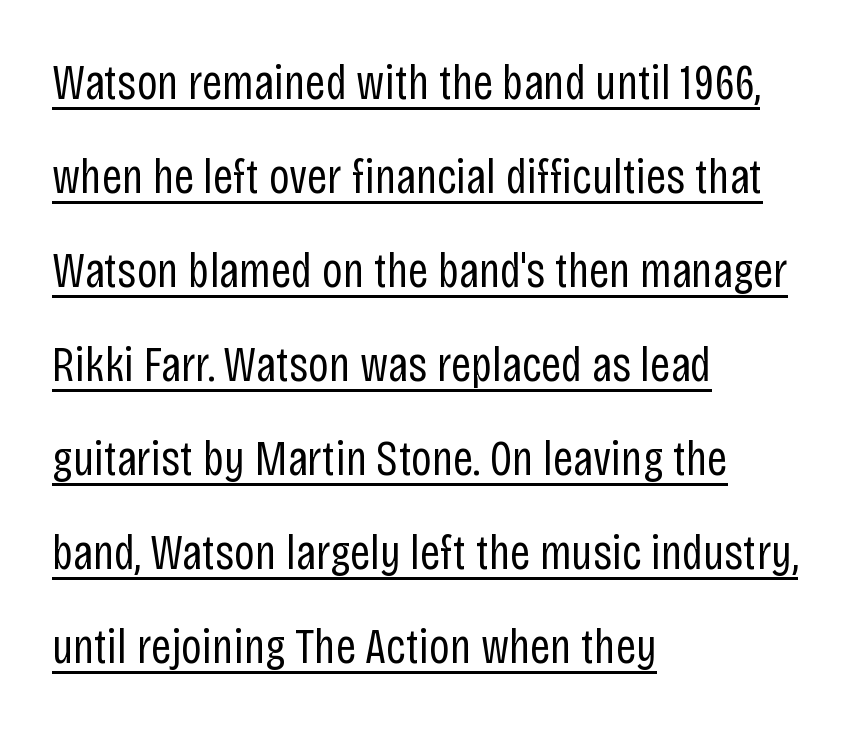
Proportional: the letters do not fall into vertical columns. Look at the tracking — it's just the regular setting, nothing added. Line starts are locked; line ends wander. Vertical strokes here are truly vertical. This is underlined copy, the kind a proofreader might mark for attention. Vertical stems look standard width or narrower in stroke.
